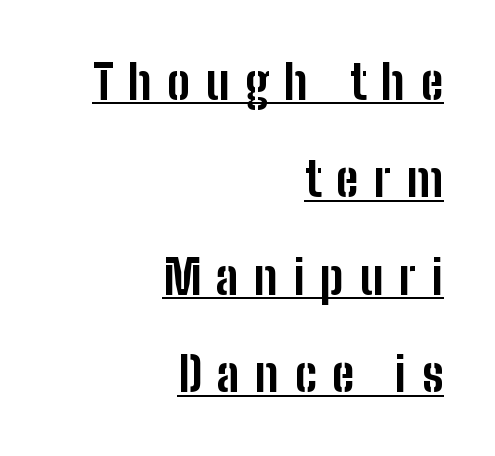
{"serif": "no", "italic": "no", "bold": "yes", "weight": "bold", "width": "condensed", "stroke_contrast": "low", "x_height": "medium", "monospaced": "no", "underline": "yes", "align": "right", "line_spacing": "loose", "line_spacing_ratio": 2.03, "letter_spacing": "wide", "letter_spacing_em": 0.32, "glyph_px": 48}
